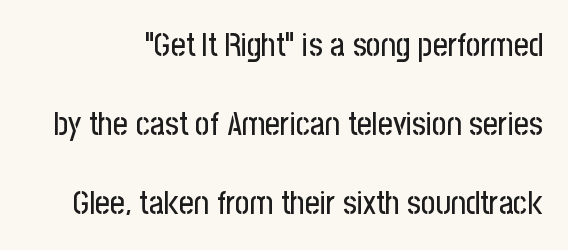
{"serif": "no", "italic": "no", "width": "condensed", "stroke_contrast": "low", "x_height": "medium", "monospaced": "no", "underline": "no", "line_spacing": "loose", "line_spacing_ratio": 2.47, "letter_spacing": "normal", "letter_spacing_em": 0.0, "glyph_px": 32}
